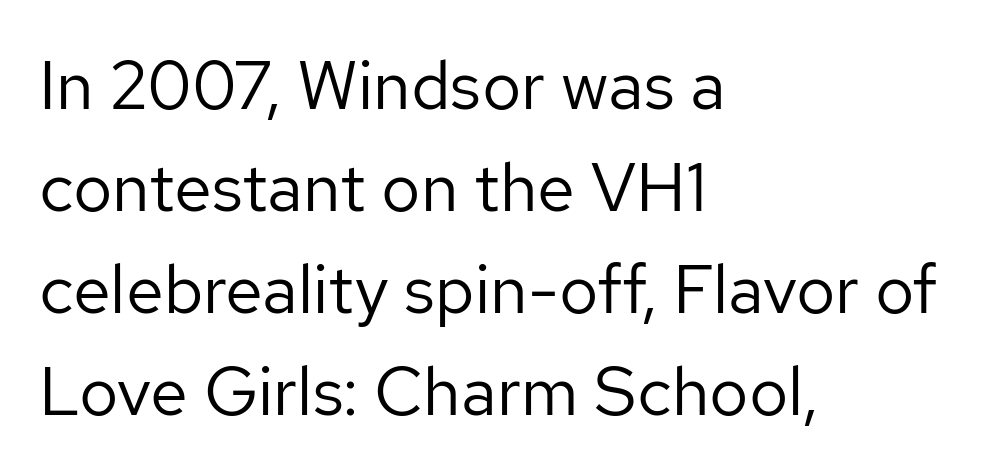
The passage shown has conventional tracking throughout. If you measured baseline to baseline, you'd find a middling distance. The passage is arranged the way most books set body copy — flush left. No heavy texture on the line: the type isn't bold. Tall strokes in this sample are plumb rather than angled. Regarding serifs, this sample does without them.
